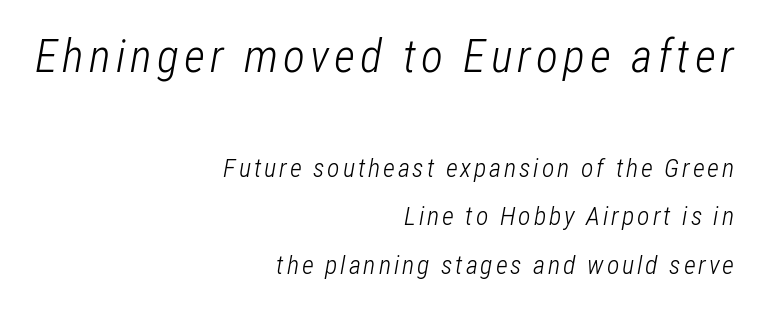
Observe the lean: these are italic letterforms. Casual observation: everything's shoved over to the right. Caption: upper text group enlarged, lower text group reduced. Decoration check: the copy has no underline.
